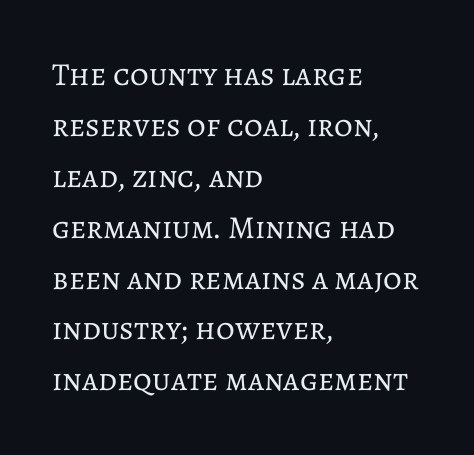
The image shows 32 px regular-weight type, upright; set left-aligned, normal line spacing (1.59x), normal letter spacing, not underlined; low stroke contrast and a medium x-height.
